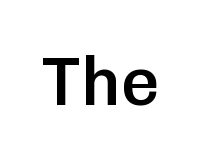
The image shows 68 px semibold sans-serif type, upright; set normal letter spacing, not underlined; low stroke contrast and a medium x-height.
